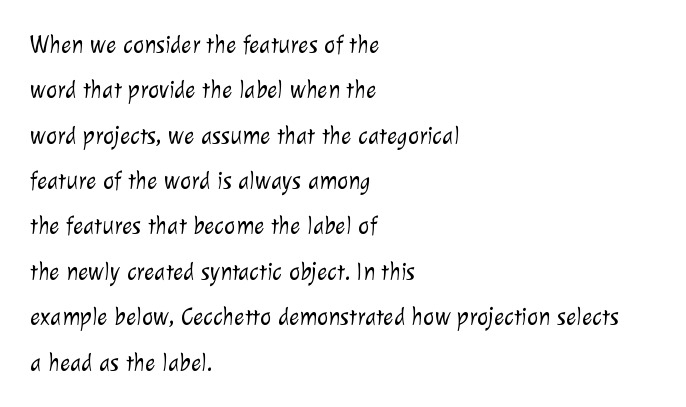
{"bold": "no", "underline": "no", "align": "left", "line_spacing_ratio": 1.89, "letter_spacing": "normal", "letter_spacing_em": 0.0, "glyph_px": 24}
